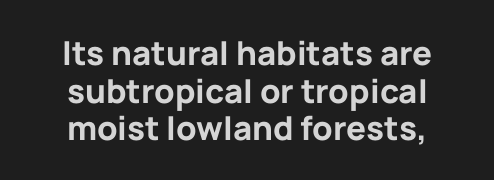
Q: Is the text bold? A: Yes.
Q: Is the text italic (slanted)? A: No, it is upright.
Q: Is the typeface a serif or a sans-serif typeface? A: Sans-serif.
Q: Is the text underlined? A: No.
Q: How is the paragraph aligned? A: Centered.
Q: Is the spacing between letters normal or unusually wide? A: Normal.
Q: Is the spacing between lines tight, normal or loose? A: Tight.
Q: Width (condensed, normal, or wide)? A: Normal.
Q: Stroke contrast? A: Low.
Q: x-height? A: Medium.
Q: Monospaced? A: No.
